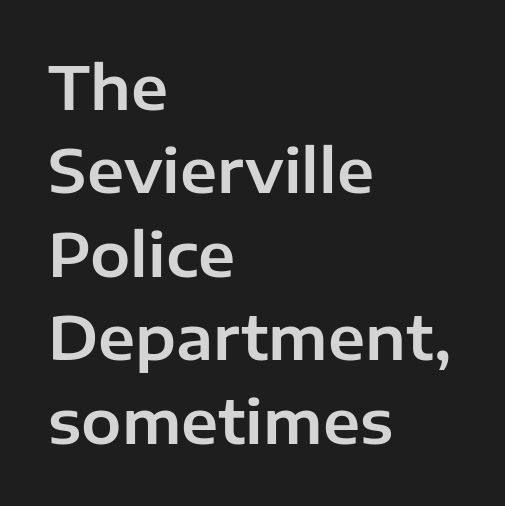
{"serif": "no", "italic": "no", "width": "normal", "stroke_contrast": "low", "x_height": "medium", "monospaced": "no", "underline": "no", "align": "left", "line_spacing": "normal", "line_spacing_ratio": 1.39, "letter_spacing": "normal", "letter_spacing_em": 0.0, "glyph_px": 60}
